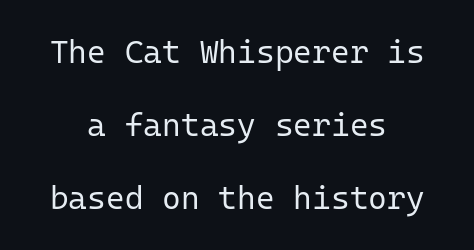
The image shows 32 px regular-weight sans-serif type, upright, monospaced; set centered, loose line spacing (2.28x), normal letter spacing, not underlined; low stroke contrast and a medium x-height.
